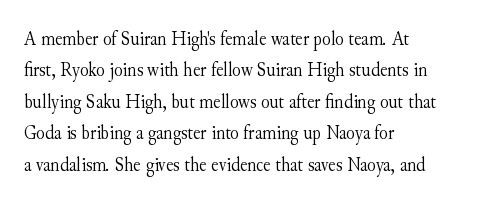
{"italic": "no", "bold": "no", "underline": "no", "align": "left", "line_spacing": "normal", "line_spacing_ratio": 1.57, "letter_spacing": "normal", "letter_spacing_em": 0.0, "glyph_px": 20}
